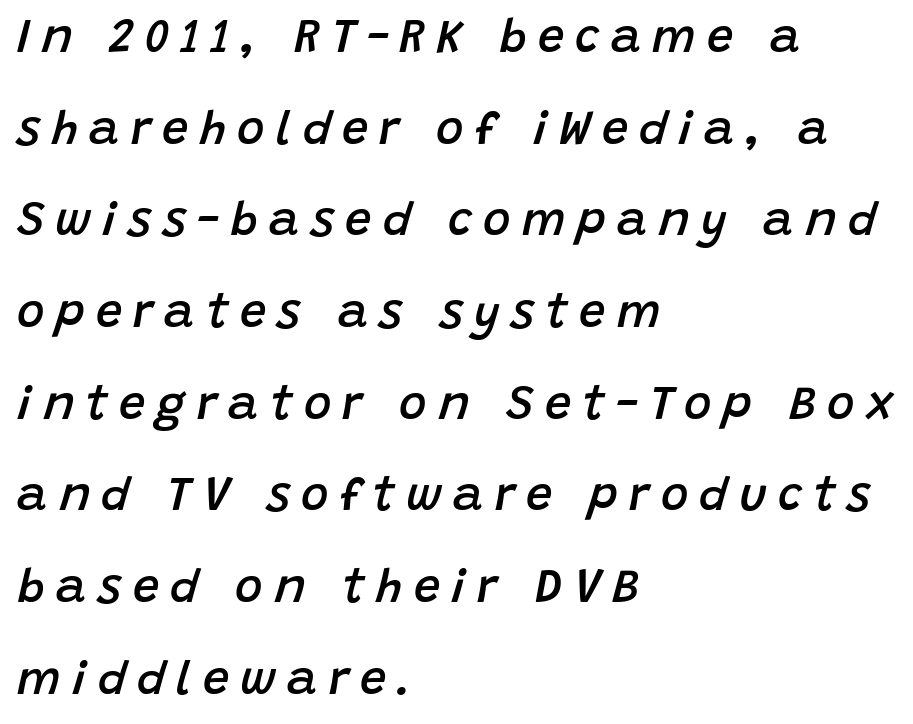
{"italic": "yes", "lean": "right", "slant_degrees": 15, "bold": "semi", "weight": "semibold", "width": "normal", "stroke_contrast": "low", "x_height": "large", "monospaced": "no", "underline": "no", "align": "left", "line_spacing": "loose", "line_spacing_ratio": 1.95, "letter_spacing": "wide", "letter_spacing_em": 0.24, "glyph_px": 47}
